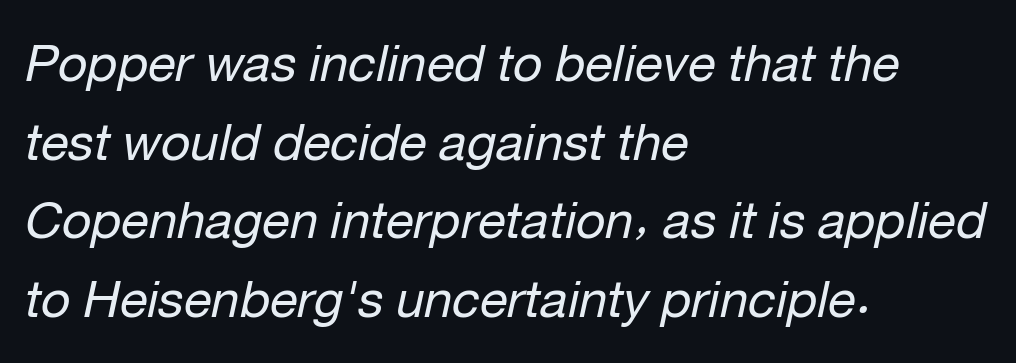
{"italic": "yes", "lean": "right", "slant_degrees": 12, "bold": "no", "weight": "regular", "width": "normal", "stroke_contrast": "low", "x_height": "medium", "monospaced": "no", "underline": "no", "align": "left", "line_spacing": "normal", "line_spacing_ratio": 1.54, "letter_spacing": "normal", "letter_spacing_em": 0.0, "glyph_px": 51}
